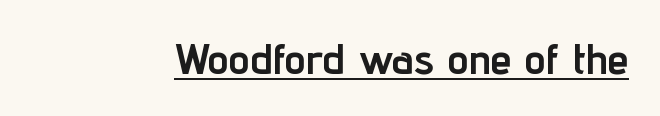
{"serif": "no", "italic": "no", "bold": "yes", "weight": "semibold", "width": "condensed", "stroke_contrast": "low", "x_height": "medium", "monospaced": "no", "underline": "yes", "letter_spacing": "normal", "letter_spacing_em": 0.0, "glyph_px": 43}
